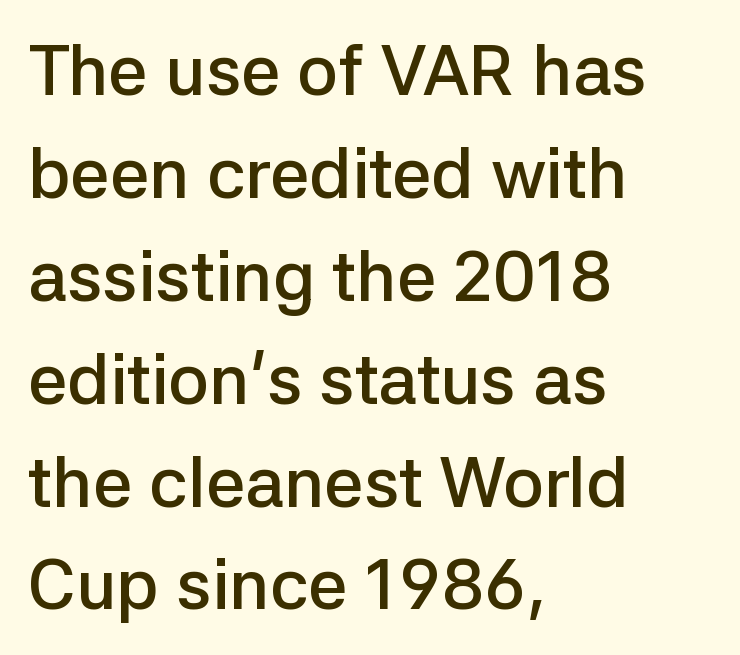
{"serif": "no", "italic": "no", "bold": "semi", "weight": "semibold", "width": "normal", "stroke_contrast": "low", "x_height": "medium", "monospaced": "no", "underline": "no", "align": "left", "line_spacing": "normal", "line_spacing_ratio": 1.47, "letter_spacing": "normal", "letter_spacing_em": 0.0, "glyph_px": 70}
